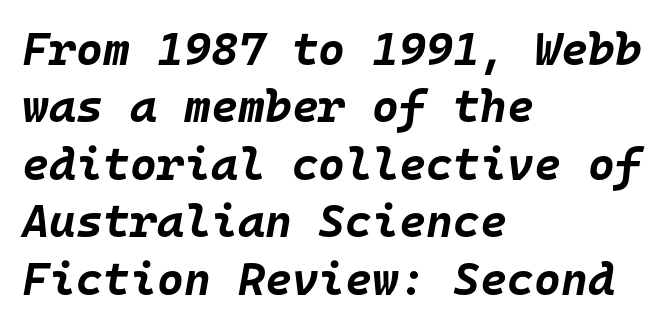
Q: Is the text bold? A: Yes.
Q: Is the text italic (slanted)? A: Yes, it leans right by about 10 degrees.
Q: Is the text underlined? A: No.
Q: How is the paragraph aligned? A: Left-aligned.
Q: Is the spacing between letters normal or unusually wide? A: Normal.
Q: Is the spacing between lines tight, normal or loose? A: Normal.
Q: Width (condensed, normal, or wide)? A: Normal.
Q: Stroke contrast? A: Low.
Q: x-height? A: Large.
Q: Monospaced? A: Yes.
